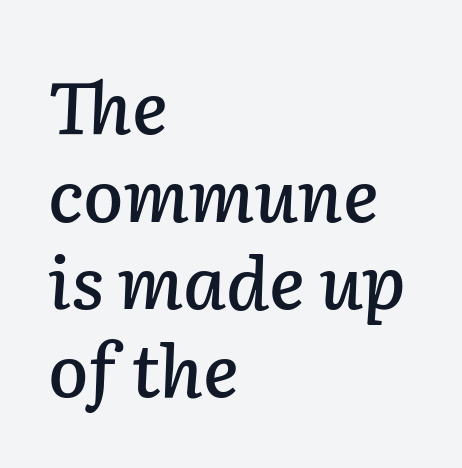
The passage is arranged the way most books set body copy — flush left. Emphasis-style slanted type is in use. Note the varied advance widths — an 'i' is clearly narrower than an 'm'. Only glyphs here, with clear space below each row.
